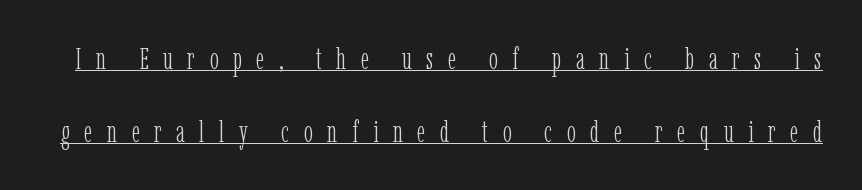
Q: Is the text bold? A: No.
Q: Is the text italic (slanted)? A: No, it is upright.
Q: Is the typeface a serif or a sans-serif typeface? A: Serif.
Q: Is the text underlined? A: Yes.
Q: Is the spacing between letters normal or unusually wide? A: Unusually wide.
Q: Is the spacing between lines tight, normal or loose? A: Loose.
Q: Width (condensed, normal, or wide)? A: Condensed.
Q: Stroke contrast? A: Low.
Q: x-height? A: Medium.
Q: Monospaced? A: No.
